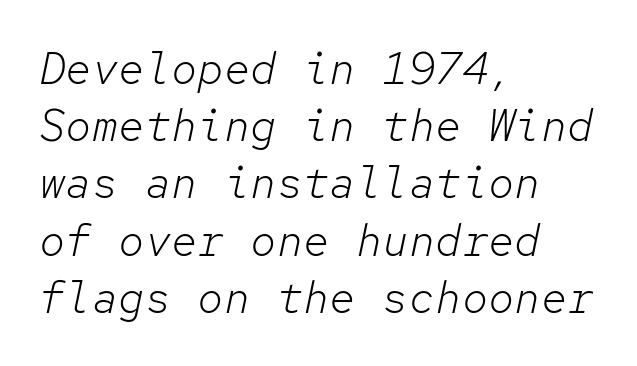
The rendering keeps characters at their native spacing. Slanted lettering throughout. One-word summary of the alignment: left. The gap between lines stays unmarked. Heaviness? Minimal to ordinary, like unemphasized prose.
